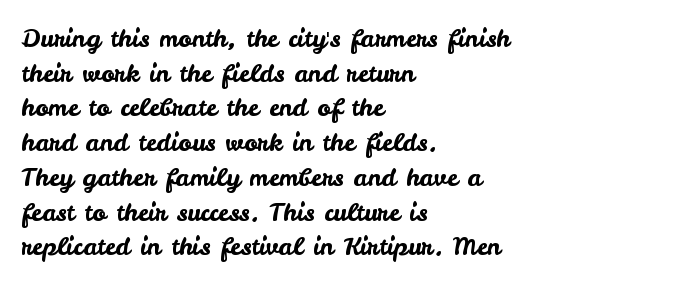
{"underline": "no", "align": "left", "line_spacing": "normal", "line_spacing_ratio": 1.39, "letter_spacing": "normal", "letter_spacing_em": 0.0, "glyph_px": 25}
